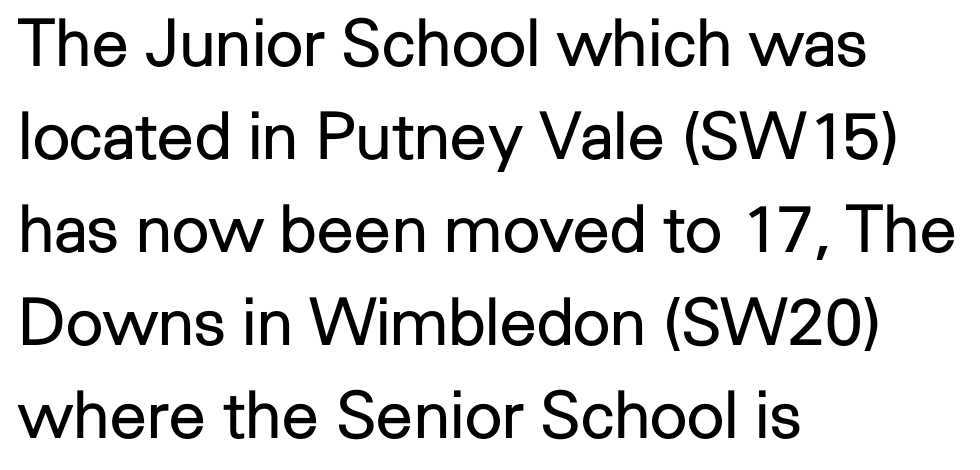
{"serif": "no", "italic": "no", "bold": "no", "weight": "regular", "width": "normal", "stroke_contrast": "low", "x_height": "medium", "monospaced": "no", "underline": "no", "align": "left", "line_spacing": "normal", "line_spacing_ratio": 1.41, "letter_spacing": "normal", "letter_spacing_em": 0.0, "glyph_px": 66}
